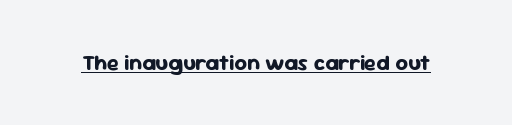
{"italic": "no", "bold": "yes", "underline": "yes", "letter_spacing": "normal", "letter_spacing_em": 0.0, "glyph_px": 22}
